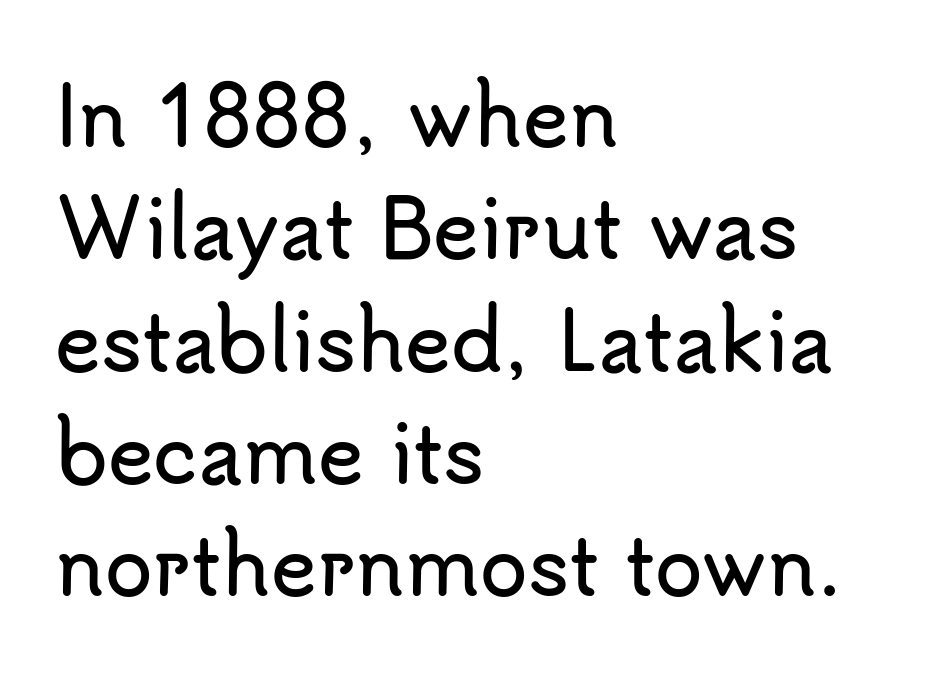
{"serif": "no", "italic": "no", "width": "normal", "stroke_contrast": "low", "x_height": "small", "monospaced": "no", "underline": "no", "align": "left", "line_spacing": "normal", "line_spacing_ratio": 1.44, "letter_spacing": "normal", "letter_spacing_em": 0.0, "glyph_px": 78}
